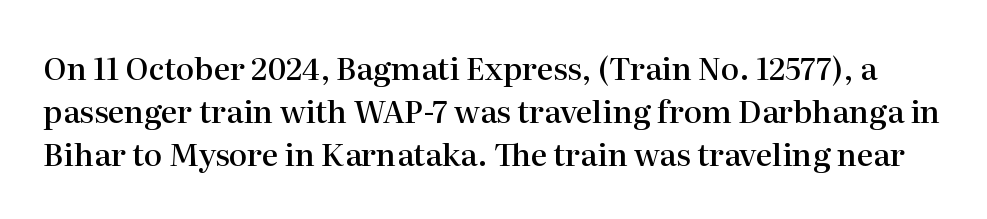
{"serif": "yes", "italic": "no", "bold": "semi", "weight": "semibold", "width": "normal", "stroke_contrast": "high", "x_height": "medium", "monospaced": "no", "underline": "no", "line_spacing": "normal", "line_spacing_ratio": 1.38, "letter_spacing": "normal", "letter_spacing_em": 0.0, "glyph_px": 31}
